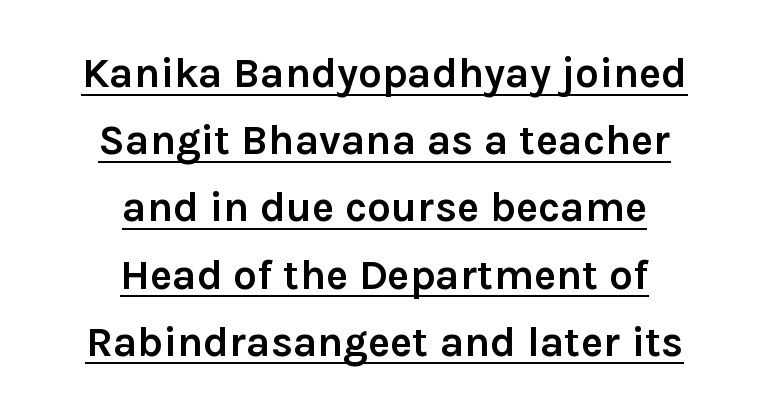
The specimen includes a rule beneath the text block's lines. Think of a printed novel: that variable character pitch is what you see here. The passage shown is typeset with a sans-serif family. The typesetter chose a symmetrical, centered arrangement here.
